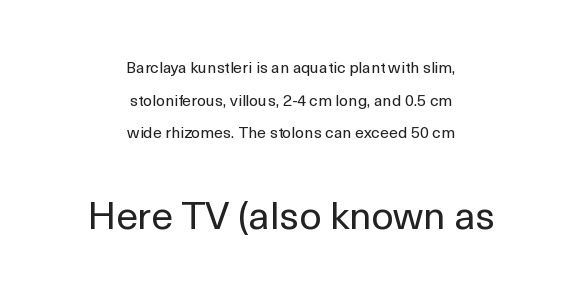
Q: Is the text bold? A: No.
Q: Is the text italic (slanted)? A: No, it is upright.
Q: Is the typeface a serif or a sans-serif typeface? A: Sans-serif.
Q: Is the text underlined? A: No.
Q: How is the paragraph aligned? A: Centered.
Q: Is the spacing between letters normal or unusually wide? A: Normal.
Q: Is the spacing between lines tight, normal or loose? A: Loose.
Q: Which block of text is set in a larger size, the first (top) or the second (bottom)? A: The second (bottom) one.
Q: Width (condensed, normal, or wide)? A: Normal.
Q: x-height? A: Medium.
Q: Monospaced? A: No.
